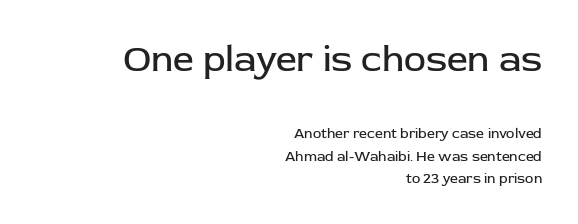
{"serif": "no", "italic": "no", "bold": "no", "weight": "regular", "width": "normal", "stroke_contrast": "low", "x_height": "medium", "monospaced": "no", "underline": "no", "align": "right", "line_spacing": "normal", "line_spacing_ratio": 1.59, "letter_spacing": "normal", "letter_spacing_em": 0.0, "larger_block": "first", "size_ratio": 2.64, "glyph_px": 37}
